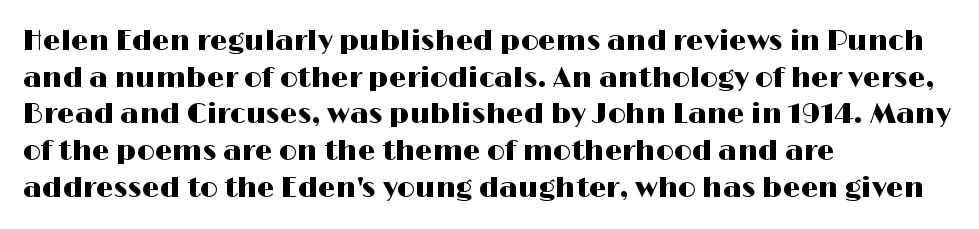
{"serif": "no", "italic": "no", "width": "wide", "stroke_contrast": "high", "x_height": "medium", "monospaced": "no", "underline": "no", "align": "left", "line_spacing": "normal", "line_spacing_ratio": 1.31, "letter_spacing": "normal", "letter_spacing_em": 0.0, "glyph_px": 28}
